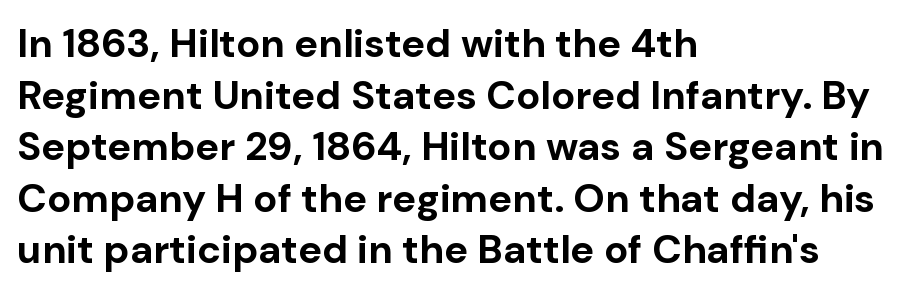
The image shows 40 px bold sans-serif type, upright; set left-aligned, normal line spacing (1.29x), normal letter spacing, not underlined; low stroke contrast and a medium x-height.
